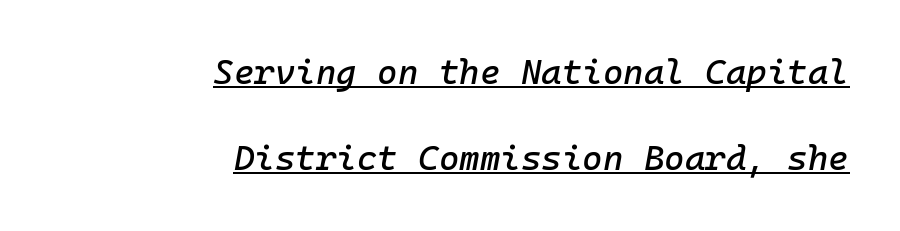
Short note: letters normally spaced. In CSS terms this would be text-align: right. In terms of posture, this sample is oblique. Is there much room between lines? Yes — plenty of vertical air separates them. Compared with undecorated copy, this sample adds a rule below the words.
